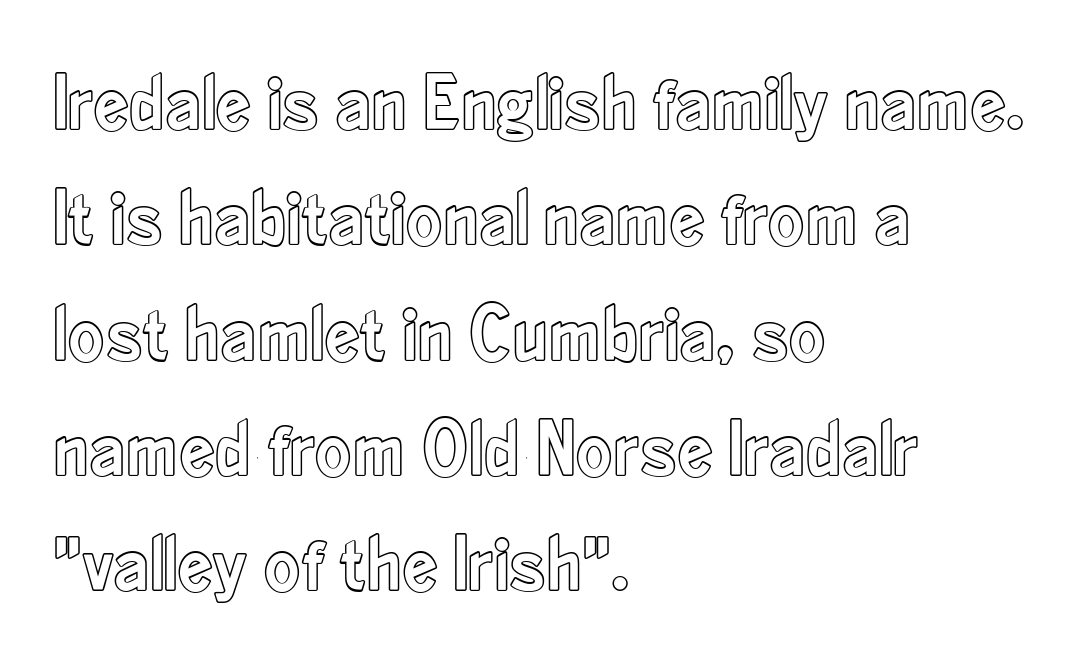
{"italic": "no", "width": "condensed", "x_height": "small", "monospaced": "no", "underline": "no", "align": "left", "line_spacing": "normal", "line_spacing_ratio": 1.46, "letter_spacing": "normal", "letter_spacing_em": 0.0, "glyph_px": 79}
